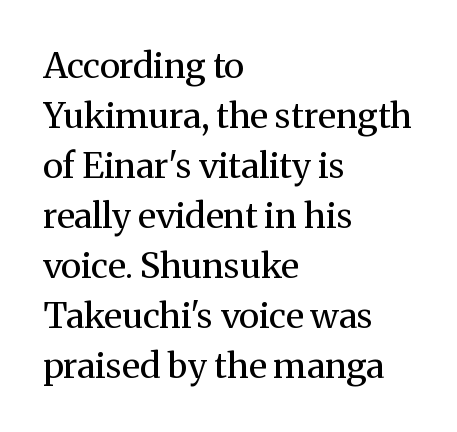
The image shows 35 px regular-weight serif type, upright; set left-aligned, normal line spacing (1.43x), normal letter spacing, not underlined; medium stroke contrast and a medium x-height.
